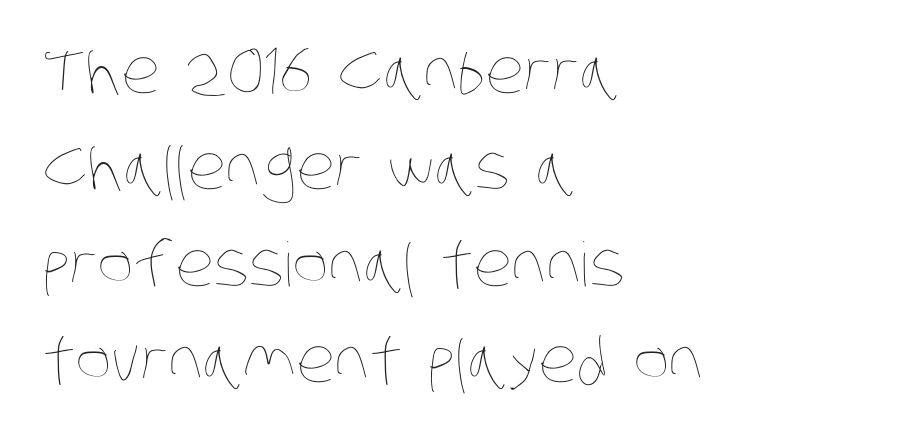
The image shows 61 px thin, condensed type; set left-aligned, normal line spacing (1.58x), normal letter spacing, not underlined; low stroke contrast and a large x-height.
